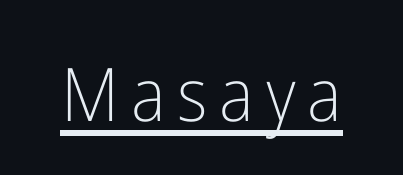
{"serif": "no", "italic": "no", "bold": "no", "weight": "light", "width": "condensed", "stroke_contrast": "low", "x_height": "medium", "monospaced": "no", "underline": "yes", "glyph_px": 74}
